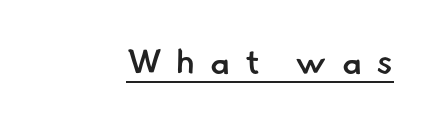
Q: Is the text bold? A: Semi-bold.
Q: Is the typeface a serif or a sans-serif typeface? A: Sans-serif.
Q: Is the text underlined? A: Yes.
Q: Is the spacing between letters normal or unusually wide? A: Unusually wide.
Q: Width (condensed, normal, or wide)? A: Normal.
Q: Stroke contrast? A: Low.
Q: x-height? A: Small.
Q: Monospaced? A: No.
